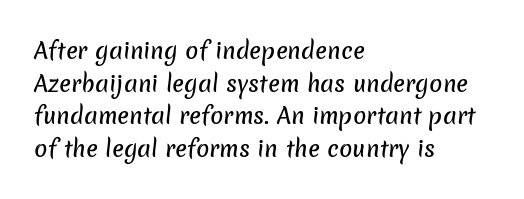
Q: Is the text underlined? A: No.
Q: How is the paragraph aligned? A: Left-aligned.
Q: Is the spacing between letters normal or unusually wide? A: Normal.
Q: Is the spacing between lines tight, normal or loose? A: Normal.
